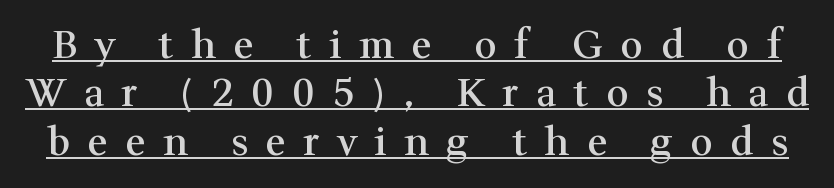
{"serif": "yes", "italic": "no", "bold": "semi", "weight": "semibold", "width": "normal", "stroke_contrast": "medium", "x_height": "medium", "monospaced": "no", "underline": "yes", "line_spacing_ratio": 1.24, "letter_spacing": "wide", "letter_spacing_em": 0.45, "glyph_px": 39}
